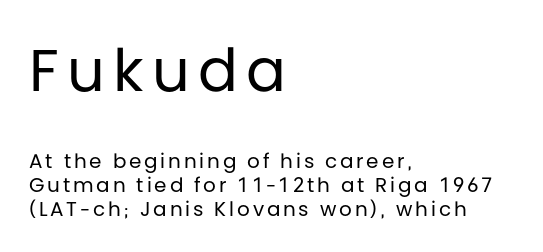
The image shows 59 px regular-weight sans-serif type, upright; set left-aligned, line spacing 1.2x, not underlined; the first (top) block is 2.95x larger; low stroke contrast and a large x-height.
